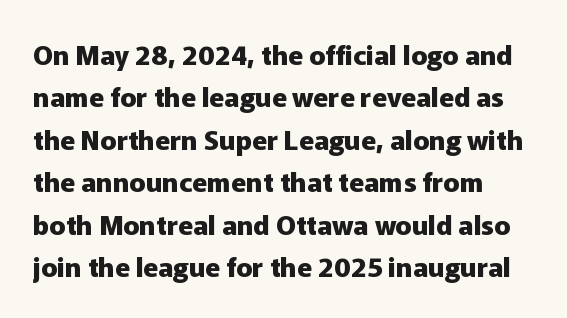
Each row of text sits above clean, open space. This block has exactly the height ordinary leading produces. Typographic density is high because the face is bold. The face used here is rendered with its standard letterfit. Unlike italic type, these characters show no tilt at all.
